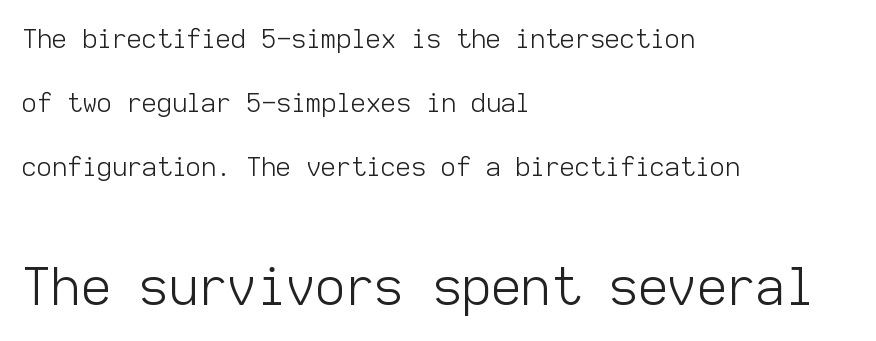
You could fit nearly another row in the gap between these rows. Tracking value appears to be zero — textbook default spacing. These lines are composed in type without serifs. The letters stand upright; this is a roman face. On a weight scale, this lands at 450 or below. Just letters on the line, the space beneath them empty.
